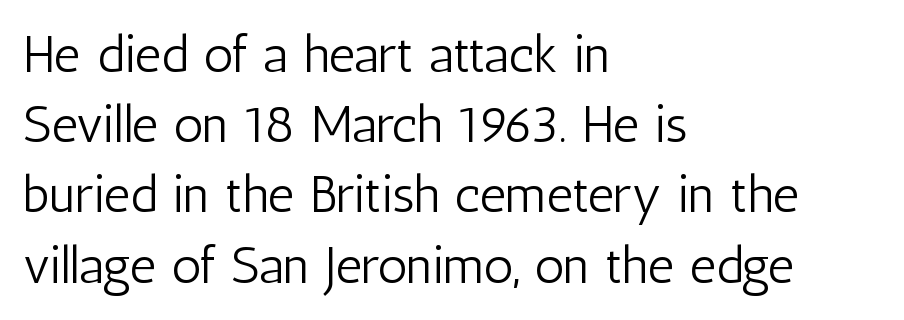
Q: Is the text bold? A: No.
Q: Is the text italic (slanted)? A: No, it is upright.
Q: Is the typeface a serif or a sans-serif typeface? A: Sans-serif.
Q: Is the text underlined? A: No.
Q: How is the paragraph aligned? A: Left-aligned.
Q: Is the spacing between letters normal or unusually wide? A: Normal.
Q: Is the spacing between lines tight, normal or loose? A: Normal.
Q: Width (condensed, normal, or wide)? A: Condensed.
Q: Stroke contrast? A: Low.
Q: x-height? A: Medium.
Q: Monospaced? A: No.
